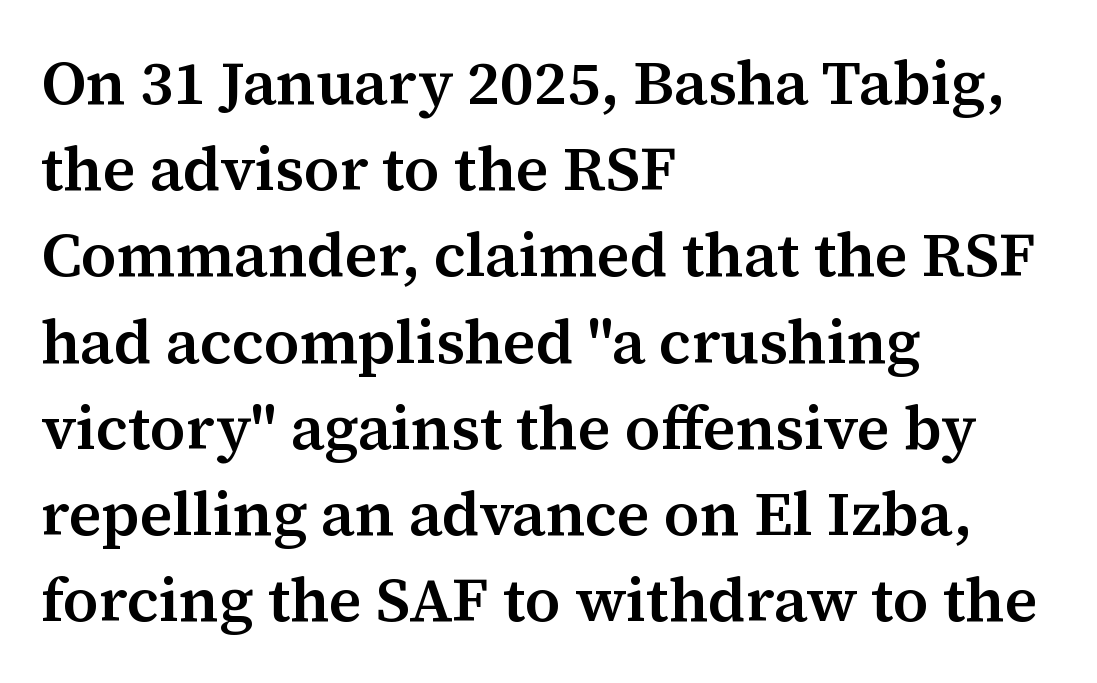
I'd call this a serif setting — the letters wear small feet. Each letter keeps its own natural width here, so spacing adapts to shape. The type sits square on the baseline with zero lean. One glance says typical: line gaps are just what's usual. Each word holds together tightly as a unit, with standard inter-letter gaps.
